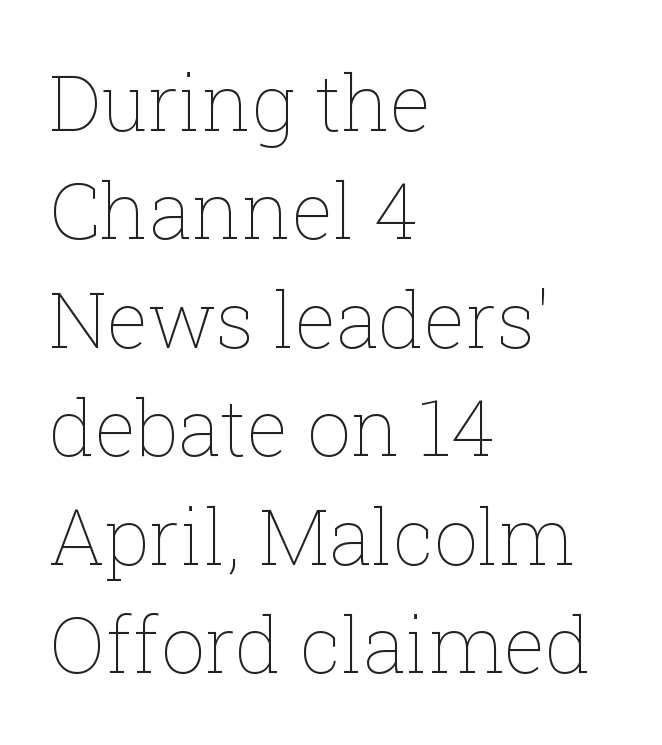
The image shows 78 px thin type, upright; set left-aligned, normal line spacing (1.39x), normal letter spacing, not underlined; low stroke contrast and a medium x-height.
